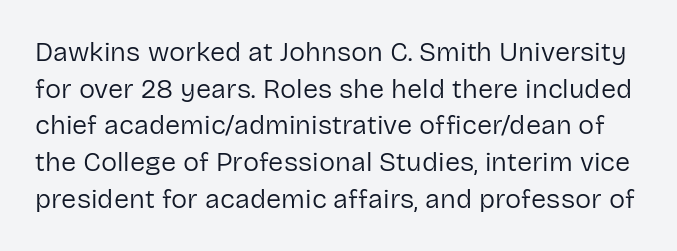
Q: Is the text bold? A: No.
Q: Is the text italic (slanted)? A: No, it is upright.
Q: Is the text underlined? A: No.
Q: Is the spacing between letters normal or unusually wide? A: Normal.
Q: Is the spacing between lines tight, normal or loose? A: Normal.
